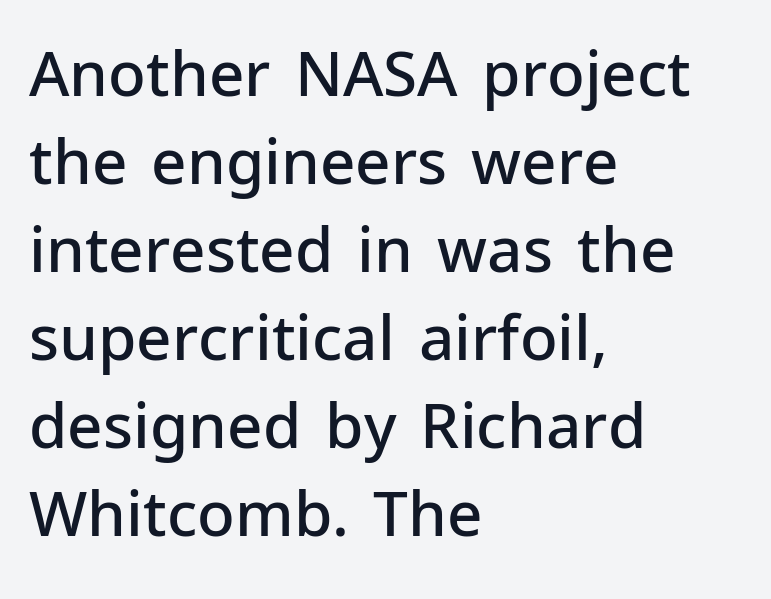
In terms of weight, the rendering is demibold, just under bold. Character widths vary here, with narrow letters taking less room than wide ones. What kind of face is this? One without serifs — a sans. Casual observation: everything's shoved over to the left. Words appear dense and cohesive because spacing is normal. The zone under the glyphs is completely vacant.
